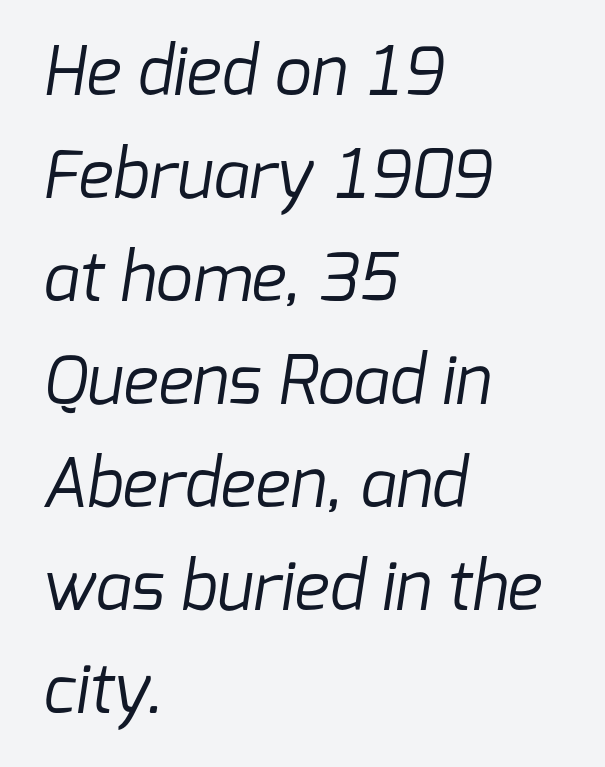
{"serif": "no", "bold": "no", "weight": "regular", "width": "normal", "stroke_contrast": "low", "x_height": "medium", "monospaced": "no", "underline": "no", "align": "left", "line_spacing": "normal", "line_spacing_ratio": 1.56, "letter_spacing": "normal", "letter_spacing_em": 0.0, "glyph_px": 66}
